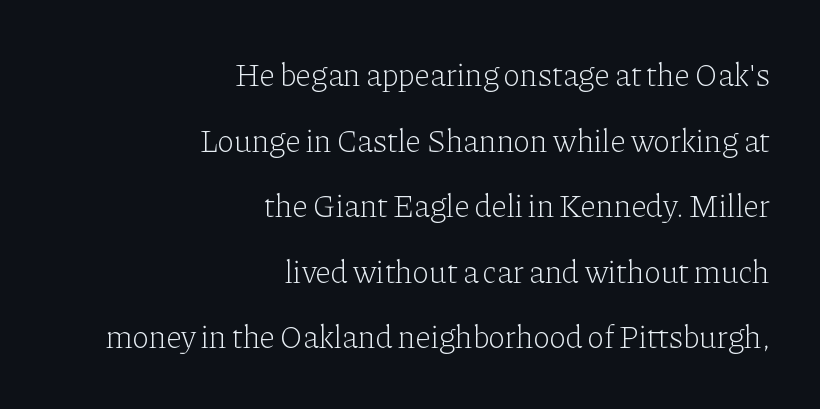
This rendering employs a face with finishing strokes, i.e., a serif. Caption: standard tracking, unaltered. The strokes are not fattened; the text isn't bold. Unlike italic type, these characters show no tilt at all.
